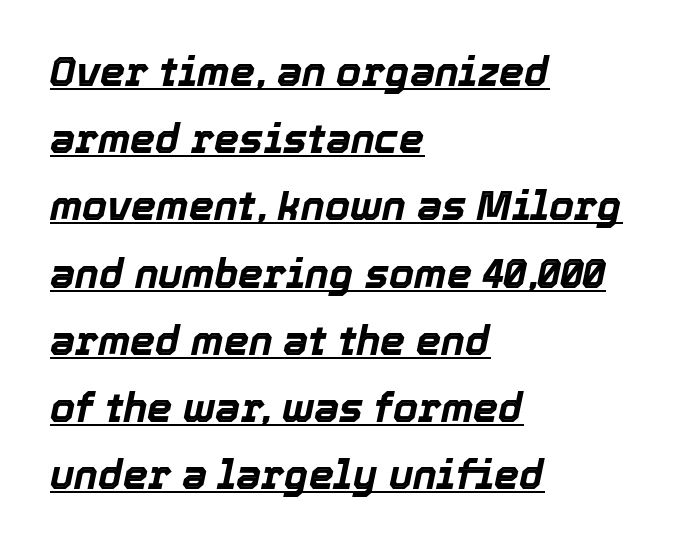
The image shows 40 px bold type, italic (leaning right); set left-aligned, normal line spacing (1.68x), normal letter spacing, underlined; a medium x-height.
